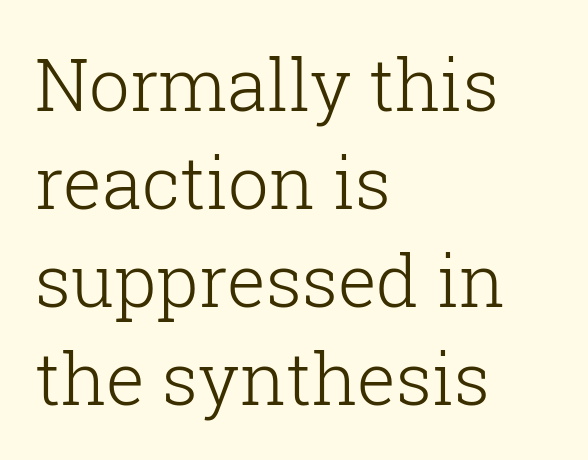
Q: Is the text bold? A: No.
Q: Is the text italic (slanted)? A: No, it is upright.
Q: Is the typeface a serif or a sans-serif typeface? A: Serif.
Q: Is the text underlined? A: No.
Q: How is the paragraph aligned? A: Left-aligned.
Q: Is the spacing between letters normal or unusually wide? A: Normal.
Q: Is the spacing between lines tight, normal or loose? A: Normal.
Q: Width (condensed, normal, or wide)? A: Normal.
Q: Stroke contrast? A: Low.
Q: x-height? A: Medium.
Q: Monospaced? A: No.
